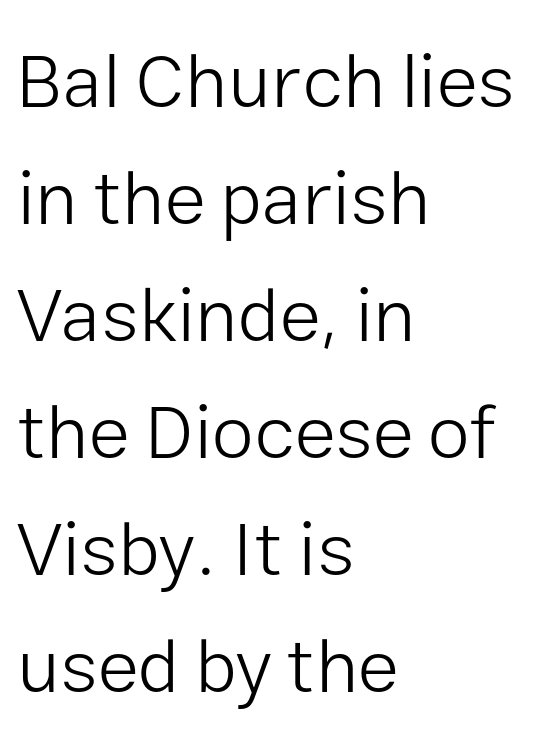
Underlining? Definitely not there. The rendering uses a moderate line-height, typical for paragraphs. Left-aligned paragraph, ragged on the right. A typesetter would mark this as roman, not italic. Here the designer chose a conventional face with non-uniform glyph widths.
